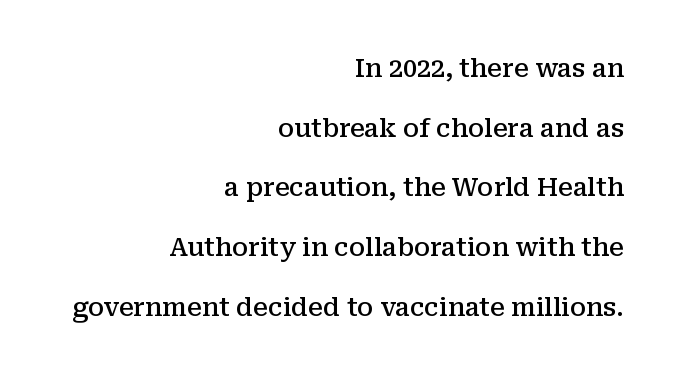
Q: Is the text bold? A: Semi-bold.
Q: Is the text italic (slanted)? A: No, it is upright.
Q: Is the text underlined? A: No.
Q: How is the paragraph aligned? A: Right-aligned.
Q: Is the spacing between letters normal or unusually wide? A: Normal.
Q: Is the spacing between lines tight, normal or loose? A: Loose.
